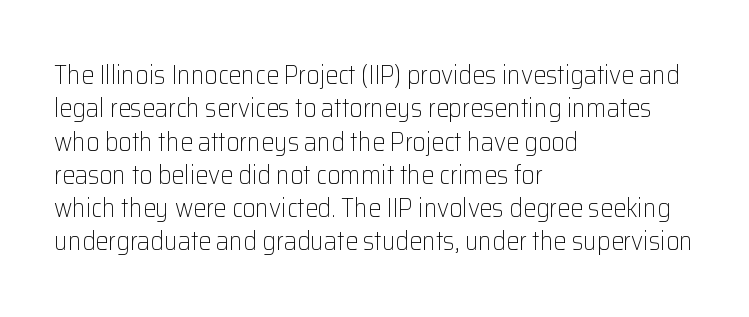
Compared with typical paragraphs, the rows here are spaced about the same. The letters stand straight up with perfectly vertical stems. Short and long lines alike share a common starting point at left. Is the stroke heavy? The answer is a plain regular-or-lighter. In terms of letterspacing, this is plain default setting. Just letters on the line, the space beneath them empty.
